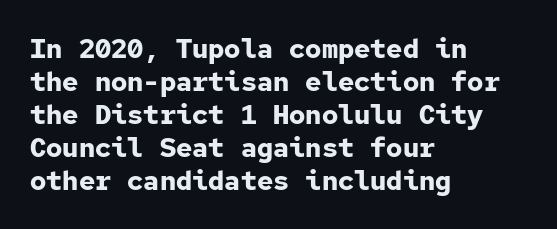
Words float on clear page, feet unadorned. Does the lettering tilt? It doesn't — this is upright. Visually the block forms a straight wall on the left and a jagged coastline on the right. These words are printed bold, with thick strokes throughout. Characters follow at the spacing the type designer built in.
